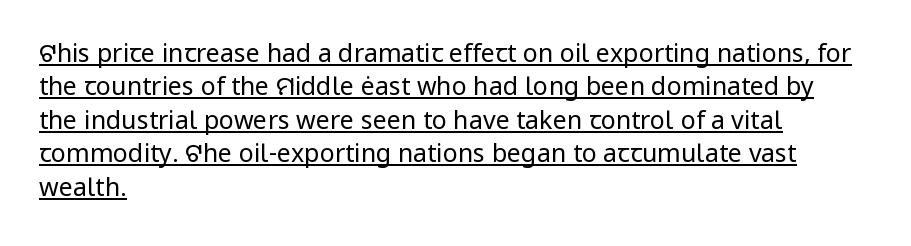
Casual observation: everything's shoved over to the left. Between one letter and the next there's only the usual sliver of space. Underlining? Definitely there. This is the regular roman posture of the typeface.
